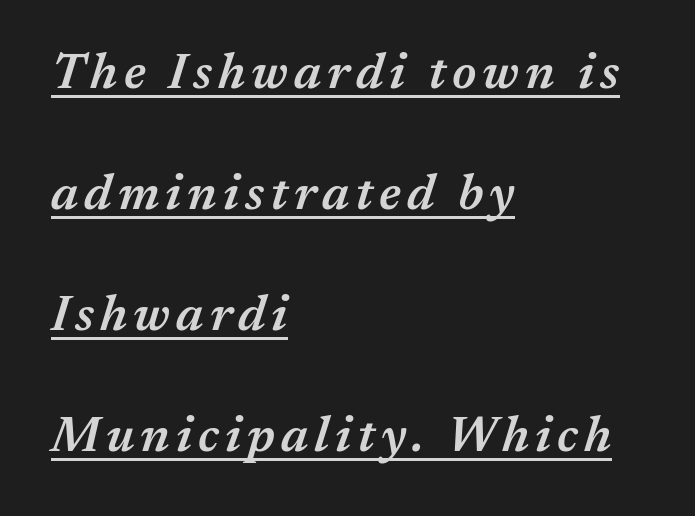
Firm but not heavy-handed strokes: this text is semibold. If you drew a line through each stem, it would be angled. Each new line begins a long way beneath the previous one. This is underlined copy, the kind a proofreader might mark for attention. Which margin do the lines hug? The left one — the right edge is uneven.
